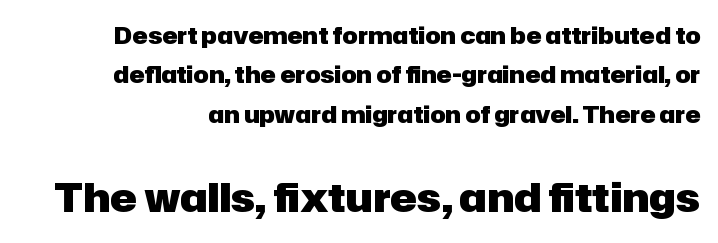
{"serif": "no", "italic": "no", "bold": "yes", "weight": "heavy", "width": "normal", "stroke_contrast": "low", "x_height": "medium", "monospaced": "no", "underline": "no", "align": "right", "line_spacing_ratio": 1.71, "letter_spacing": "normal", "letter_spacing_em": 0.0, "larger_block": "second", "size_ratio": 1.74, "glyph_px": 40}
